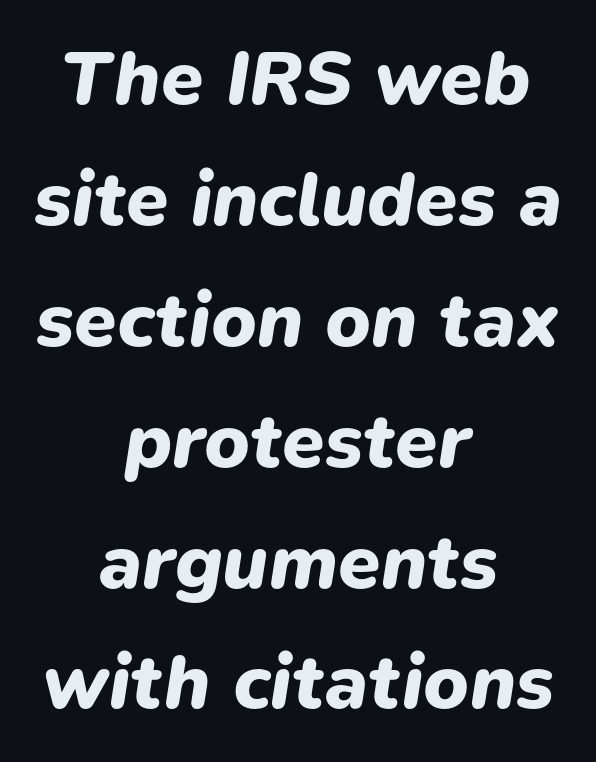
Letters rest on an invisible, unmarked baseline. You can tell it's italic because the verticals aren't actually vertical. Words appear dense and cohesive because spacing is normal. Do the characters align in a grid? No, the font is proportional.
